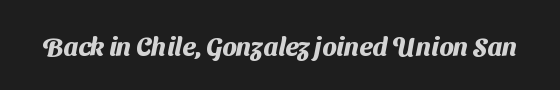
Set as a true bold cut, around the 700 mark. No word sits above an underline. Nothing unusual about the tracking: characters are spaced as the font intends.
